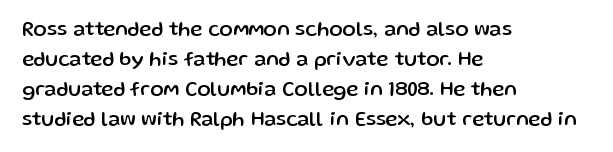
{"italic": "no", "underline": "no", "align": "left", "line_spacing": "normal", "line_spacing_ratio": 1.5, "letter_spacing": "normal", "letter_spacing_em": 0.0, "glyph_px": 20}
